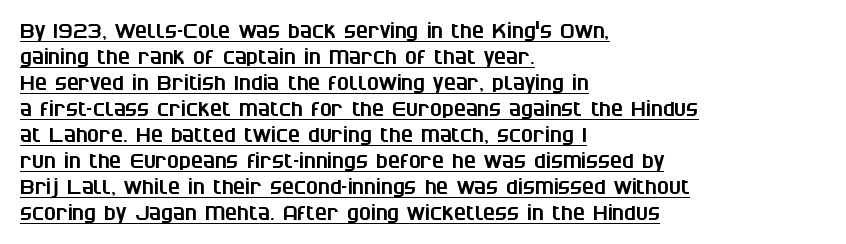
The image shows 20 px text type; set left-aligned, normal line spacing (1.3x), normal letter spacing, underlined.
